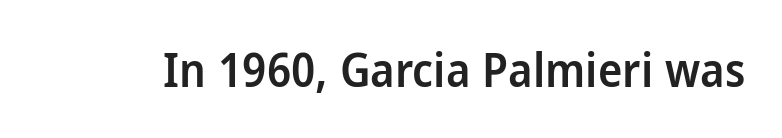
{"serif": "no", "italic": "no", "bold": "semi", "weight": "semibold", "width": "normal", "stroke_contrast": "low", "x_height": "medium", "monospaced": "no", "underline": "no", "letter_spacing": "normal", "letter_spacing_em": 0.0, "glyph_px": 46}
